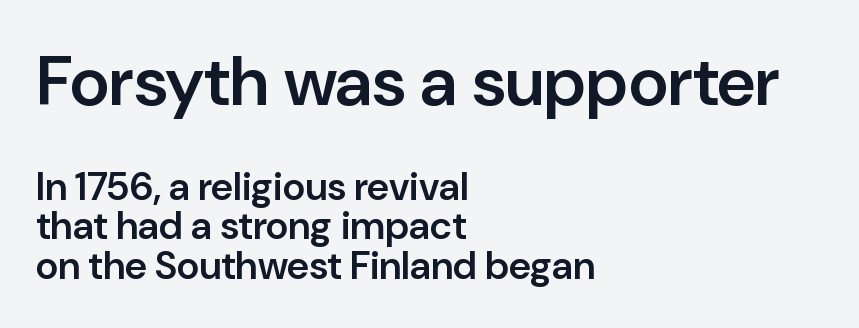
Q: Is the text bold? A: Semi-bold.
Q: Is the text italic (slanted)? A: No, it is upright.
Q: Is the typeface a serif or a sans-serif typeface? A: Sans-serif.
Q: Is the text underlined? A: No.
Q: How is the paragraph aligned? A: Left-aligned.
Q: Is the spacing between letters normal or unusually wide? A: Normal.
Q: Is the spacing between lines tight, normal or loose? A: Tight.
Q: Which block of text is set in a larger size, the first (top) or the second (bottom)? A: The first (top) one.
Q: Width (condensed, normal, or wide)? A: Normal.
Q: Stroke contrast? A: Low.
Q: x-height? A: Medium.
Q: Monospaced? A: No.
